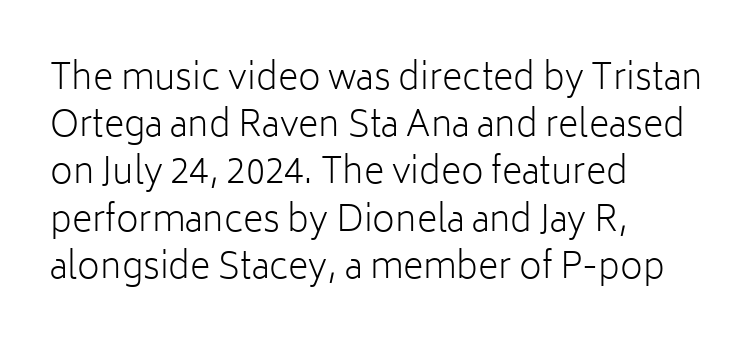
Q: Is the text bold? A: No.
Q: Is the text italic (slanted)? A: No, it is upright.
Q: Is the typeface a serif or a sans-serif typeface? A: Sans-serif.
Q: Is the text underlined? A: No.
Q: How is the paragraph aligned? A: Left-aligned.
Q: Is the spacing between letters normal or unusually wide? A: Normal.
Q: Is the spacing between lines tight, normal or loose? A: Normal.
Q: Width (condensed, normal, or wide)? A: Normal.
Q: Stroke contrast? A: Low.
Q: x-height? A: Medium.
Q: Monospaced? A: No.
